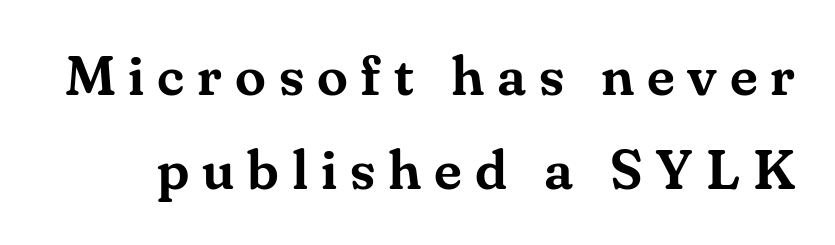
Q: Is the text italic (slanted)? A: No, it is upright.
Q: Is the typeface a serif or a sans-serif typeface? A: Serif.
Q: Is the text underlined? A: No.
Q: Is the spacing between letters normal or unusually wide? A: Unusually wide.
Q: Is the spacing between lines tight, normal or loose? A: Normal.
Q: Width (condensed, normal, or wide)? A: Normal.
Q: Stroke contrast? A: Medium.
Q: x-height? A: Small.
Q: Monospaced? A: No.
